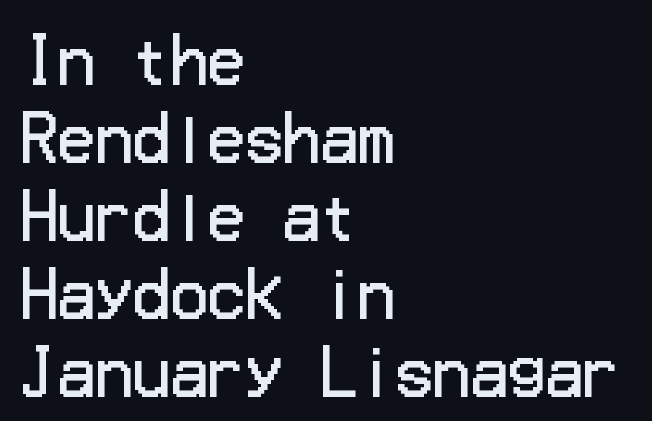
Nothing unusual about the tracking: characters are spaced as the font intends. The cut favours lightness, reaching ordinary text weight at its darkest. In terms of posture, this sample is upright. Unmarked baselines from the first word to the last. Regular leading.
